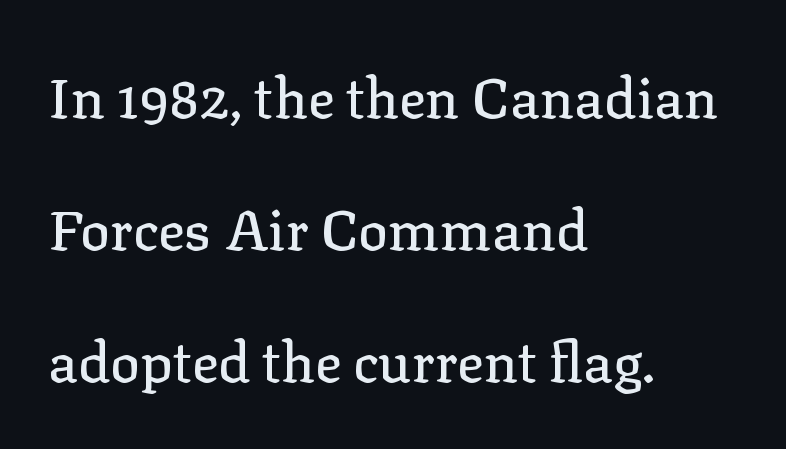
The image shows 56 px serif type, upright; set left-aligned, loose line spacing (2.36x), normal letter spacing, not underlined; low stroke contrast and a medium x-height.
